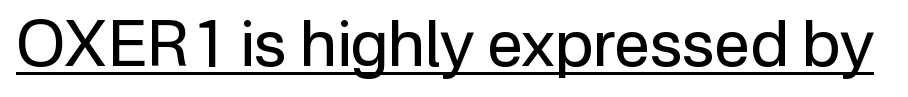
What decoration does the sample have? An underline. No chunkiness to these letters — they're not bold. The line texture is even and compact thanks to regular tracking. The letters stand straight up with perfectly vertical stems.
